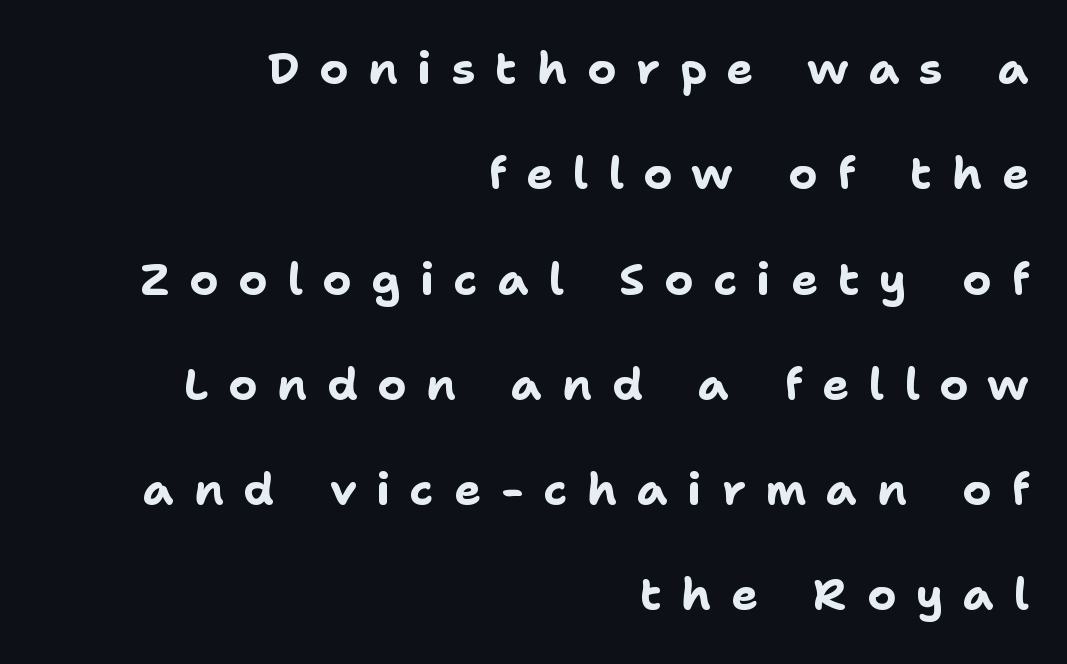
{"serif": "no", "italic": "no", "bold": "yes", "weight": "bold", "width": "normal", "stroke_contrast": "low", "x_height": "medium", "monospaced": "no", "underline": "no", "align": "right", "line_spacing": "loose", "line_spacing_ratio": 2.34, "letter_spacing": "wide", "letter_spacing_em": 0.44, "glyph_px": 45}
